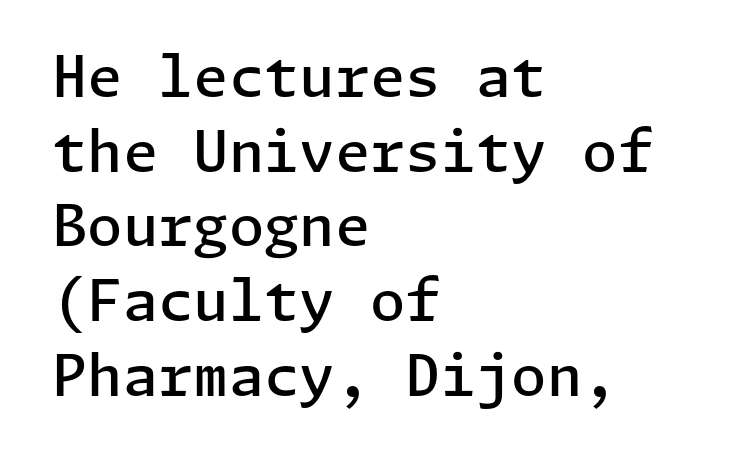
The image shows 57 px semibold sans-serif type, upright; set left-aligned, normal line spacing (1.31x), normal letter spacing, not underlined; low stroke contrast and a medium x-height.
